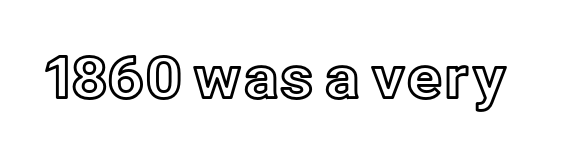
{"italic": "no", "width": "normal", "x_height": "medium", "monospaced": "no", "underline": "no", "letter_spacing": "normal", "letter_spacing_em": 0.0, "glyph_px": 58}
